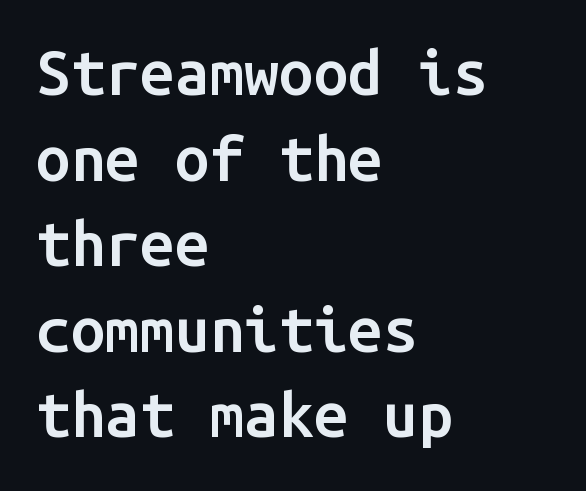
The image shows 62 px semibold sans-serif type, upright, monospaced; set left-aligned, normal line spacing (1.38x), normal letter spacing, not underlined; low stroke contrast and a medium x-height.
